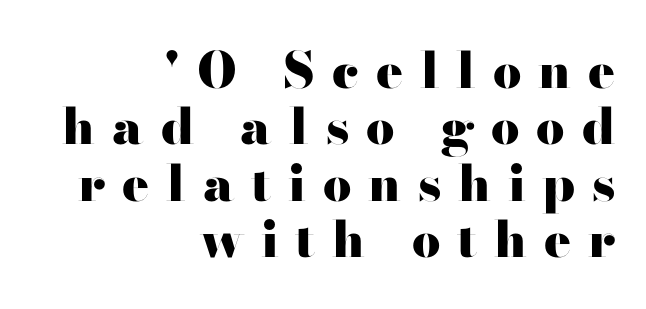
The image shows 50 px heavy, wide sans-serif type, upright; set right-aligned, tight line spacing (1.13x), unusually wide letter spacing (+0.34 em), not underlined; high stroke contrast and a small x-height.
